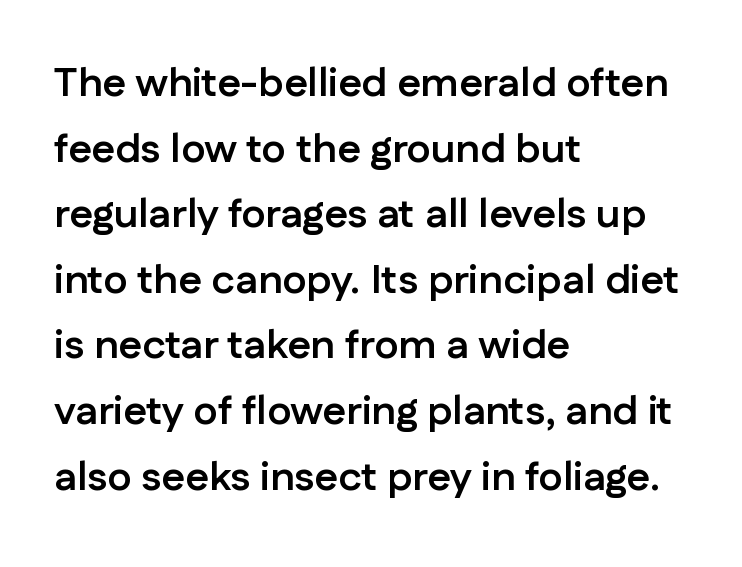
In terms of posture, this sample is upright. The designer left line spacing at the default. Any mark beneath the type? The region is blank. Short note: letters normally spaced. Examine the stroke ends and you'll find no serifs. Summary of weight: heavy, a full bold.
